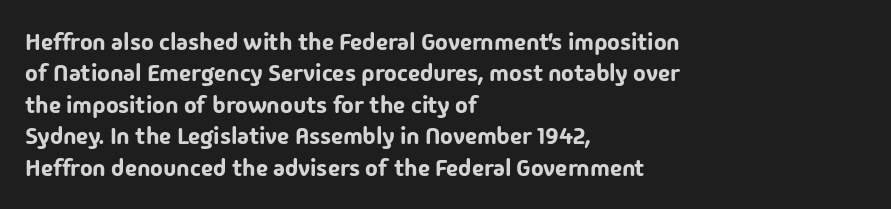
Q: Is the text italic (slanted)? A: No, it is upright.
Q: Is the text underlined? A: No.
Q: How is the paragraph aligned? A: Left-aligned.
Q: Is the spacing between letters normal or unusually wide? A: Normal.
Q: Is the spacing between lines tight, normal or loose? A: Normal.
